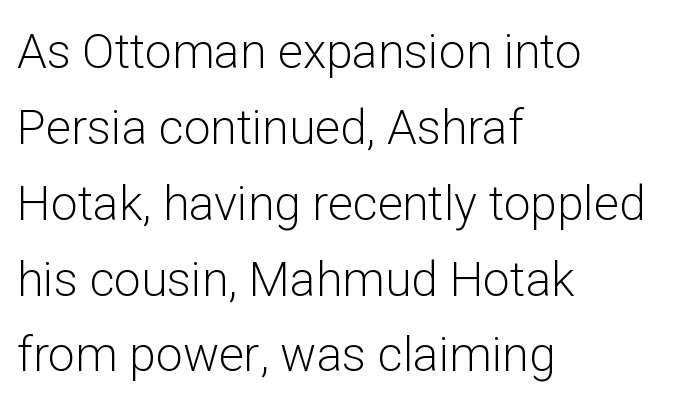
Q: Is the text bold? A: No.
Q: Is the text italic (slanted)? A: No, it is upright.
Q: Is the typeface a serif or a sans-serif typeface? A: Sans-serif.
Q: Is the text underlined? A: No.
Q: How is the paragraph aligned? A: Left-aligned.
Q: Is the spacing between letters normal or unusually wide? A: Normal.
Q: Is the spacing between lines tight, normal or loose? A: Normal.
Q: Width (condensed, normal, or wide)? A: Normal.
Q: Stroke contrast? A: Low.
Q: x-height? A: Medium.
Q: Monospaced? A: No.
